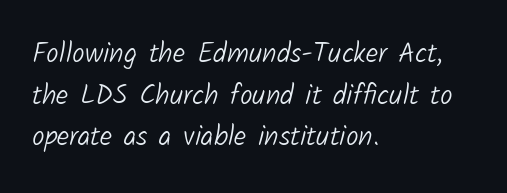
The image shows 28 px light sans-serif type; set left-aligned, normal line spacing (1.49x), normal letter spacing, not underlined; low stroke contrast and a medium x-height.
